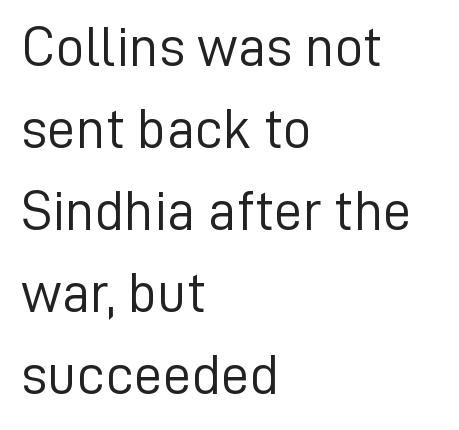
Q: Is the text bold? A: No.
Q: Is the text italic (slanted)? A: No, it is upright.
Q: Is the typeface a serif or a sans-serif typeface? A: Sans-serif.
Q: Is the text underlined? A: No.
Q: How is the paragraph aligned? A: Left-aligned.
Q: Is the spacing between letters normal or unusually wide? A: Normal.
Q: Is the spacing between lines tight, normal or loose? A: Normal.
Q: Width (condensed, normal, or wide)? A: Normal.
Q: Stroke contrast? A: Low.
Q: x-height? A: Medium.
Q: Monospaced? A: No.
